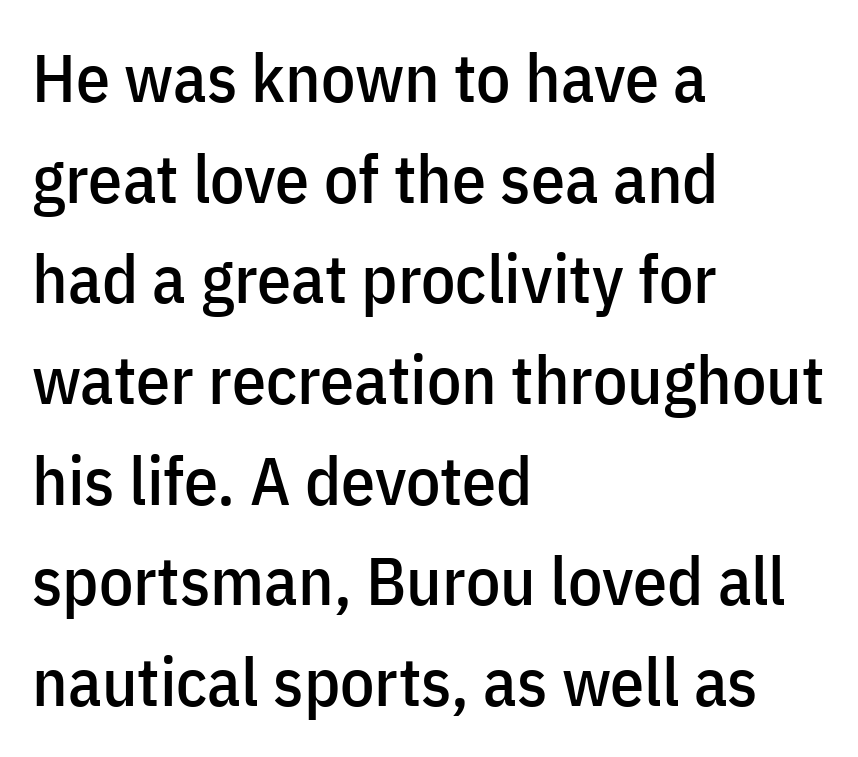
The image shows 68 px condensed sans-serif type, upright; set left-aligned, normal line spacing (1.48x), normal letter spacing, not underlined; low stroke contrast and a medium x-height.
